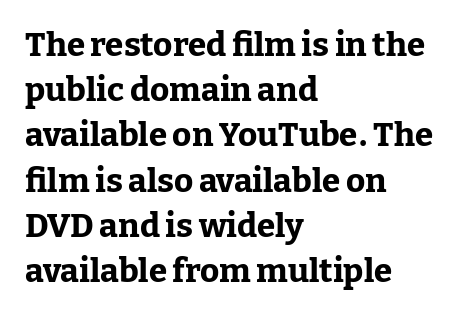
Q: Is the text bold? A: Yes.
Q: Is the text italic (slanted)? A: No, it is upright.
Q: Is the typeface a serif or a sans-serif typeface? A: Serif.
Q: Is the text underlined? A: No.
Q: How is the paragraph aligned? A: Left-aligned.
Q: Is the spacing between letters normal or unusually wide? A: Normal.
Q: Is the spacing between lines tight, normal or loose? A: Normal.
Q: Width (condensed, normal, or wide)? A: Normal.
Q: Stroke contrast? A: Low.
Q: x-height? A: Medium.
Q: Monospaced? A: No.
